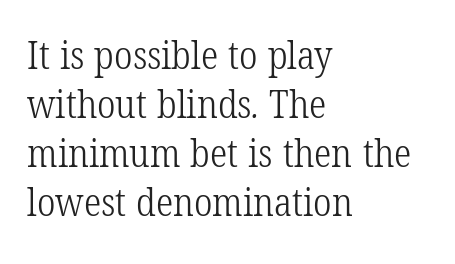
{"serif": "yes", "bold": "no", "weight": "light", "width": "condensed", "stroke_contrast": "low", "x_height": "medium", "monospaced": "no", "underline": "no", "align": "left", "line_spacing": "normal", "line_spacing_ratio": 1.26, "letter_spacing": "normal", "letter_spacing_em": 0.0, "glyph_px": 39}
